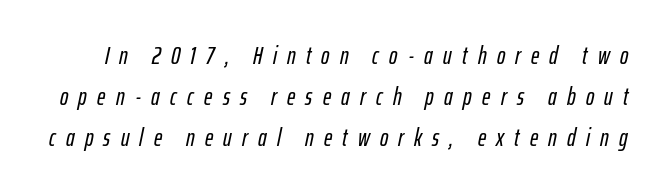
Q: Is the text italic (slanted)? A: Yes, it leans right by about 12 degrees.
Q: Is the text underlined? A: No.
Q: Is the spacing between letters normal or unusually wide? A: Unusually wide.
Q: Is the spacing between lines tight, normal or loose? A: Normal.
